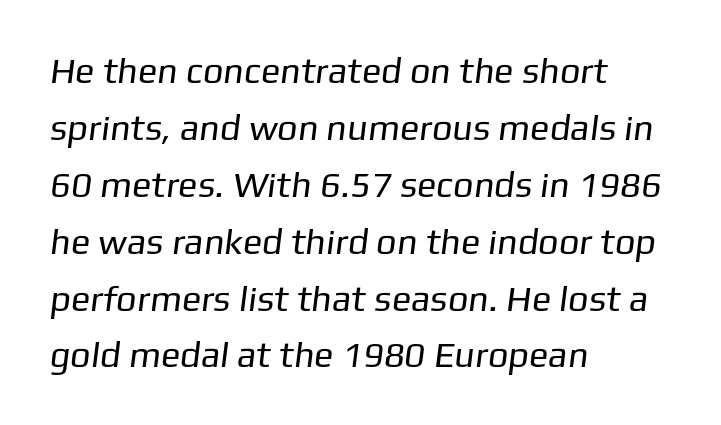
Leftover space on each line is placed entirely after the last word. No word sits above an underline. A sans-serif font was chosen for this passage. You could not count columns in this text — the font is proportionally spaced. The rendering keeps characters at their native spacing.
